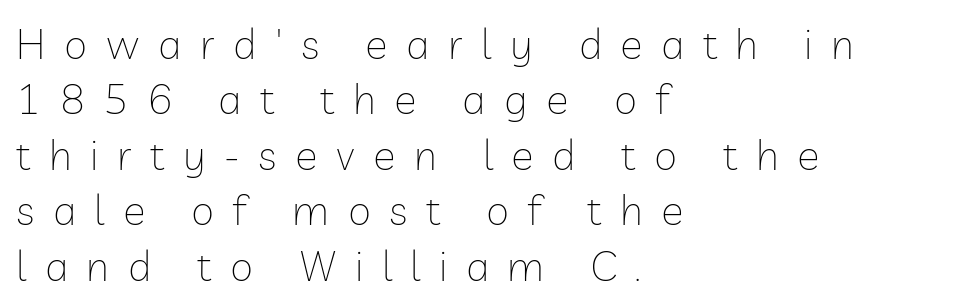
The image shows 42 px thin sans-serif type, upright; set left-aligned, normal line spacing (1.32x), unusually wide letter spacing (+0.44 em), not underlined; low stroke contrast and a medium x-height.
